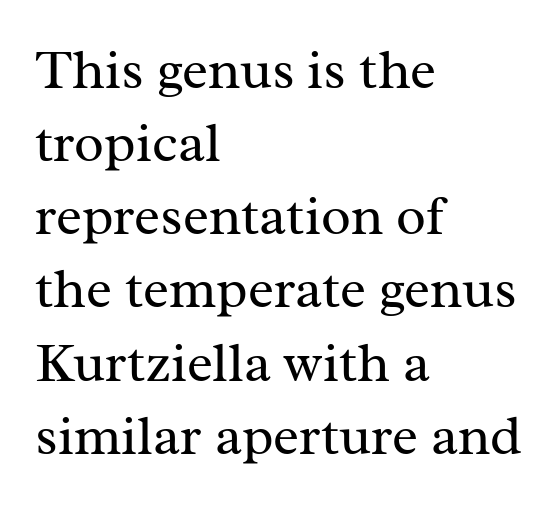
Q: Is the text bold? A: No.
Q: Is the text italic (slanted)? A: No, it is upright.
Q: Is the typeface a serif or a sans-serif typeface? A: Serif.
Q: Is the text underlined? A: No.
Q: How is the paragraph aligned? A: Left-aligned.
Q: Is the spacing between letters normal or unusually wide? A: Normal.
Q: Is the spacing between lines tight, normal or loose? A: Normal.
Q: Width (condensed, normal, or wide)? A: Normal.
Q: Stroke contrast? A: Medium.
Q: x-height? A: Medium.
Q: Monospaced? A: No.
